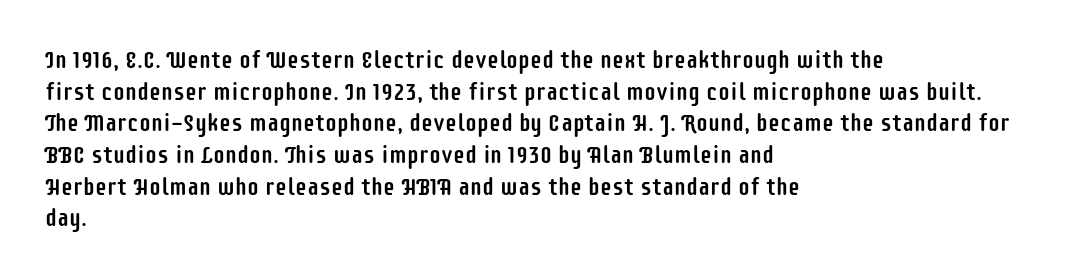
The letterforms sit shoulder to shoulder at normal distance. In terms of leading, this rendering sits right in the middle. The rendering anchors every line to the left-hand side. Style check: upright.
